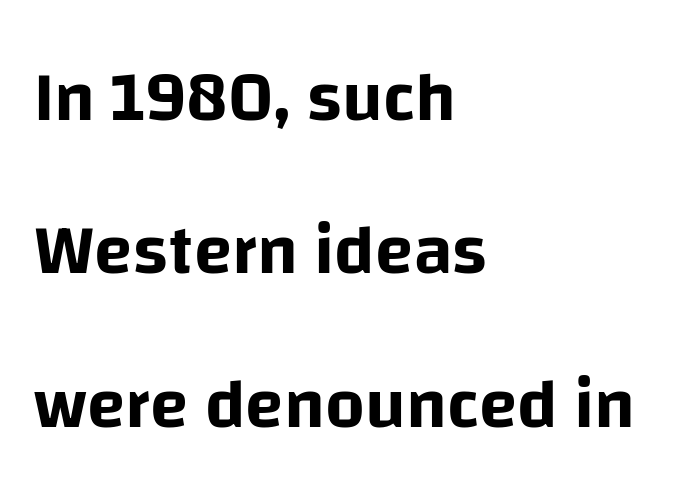
Each new line begins a long way beneath the previous one. The type is set solid horizontally, with unmodified tracking. Check where the strokes stop: nothing finishes them off — pure sans. The lines in this sample share a left origin and differ only in where they stop. The rendering uses natural spacing where letterforms have individual widths.
